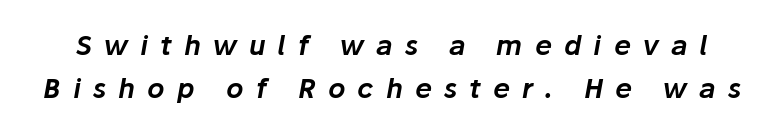
The image shows 27 px text type, italic (leaning right); set normal line spacing (1.59x), unusually wide letter spacing (+0.45 em), not underlined.
